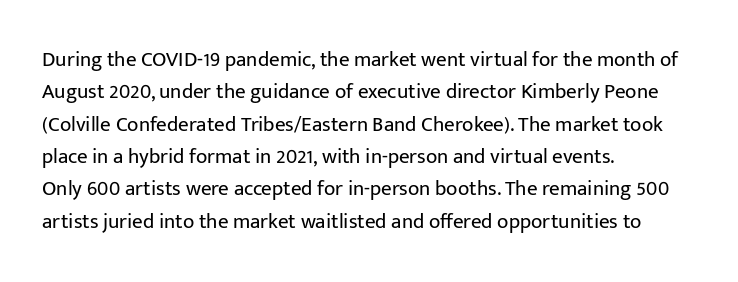
The image shows 21 px text type, upright; set left-aligned, normal line spacing (1.54x), normal letter spacing, not underlined.
